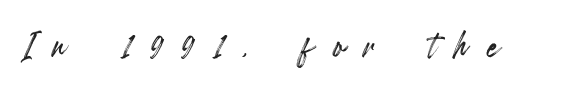
The tracking jumps out immediately: characters are airy and widely separated. Do the characters align in a grid? No, the font is proportional. Check under the words: just untouched page.
